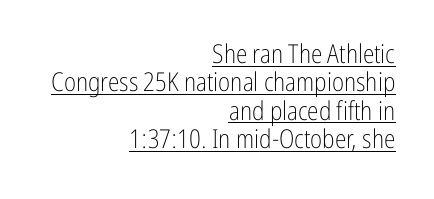
The image shows 26 px text type, upright; set right-aligned, tight line spacing (1.09x), normal letter spacing, underlined.
